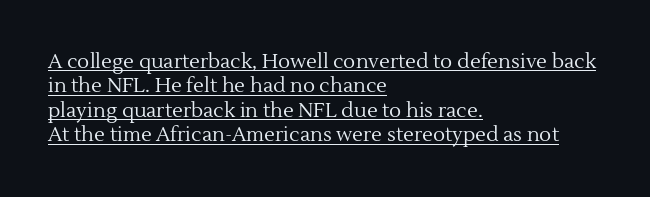
Q: Is the text bold? A: No.
Q: Is the text italic (slanted)? A: No, it is upright.
Q: Is the text underlined? A: Yes.
Q: How is the paragraph aligned? A: Left-aligned.
Q: Is the spacing between letters normal or unusually wide? A: Normal.
